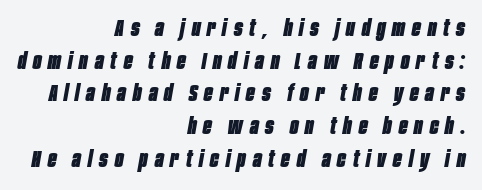
The image shows 23 px bold type, italic (leaning right); set right-aligned, normal line spacing (1.42x), unusually wide letter spacing (+0.3 em), not underlined.
